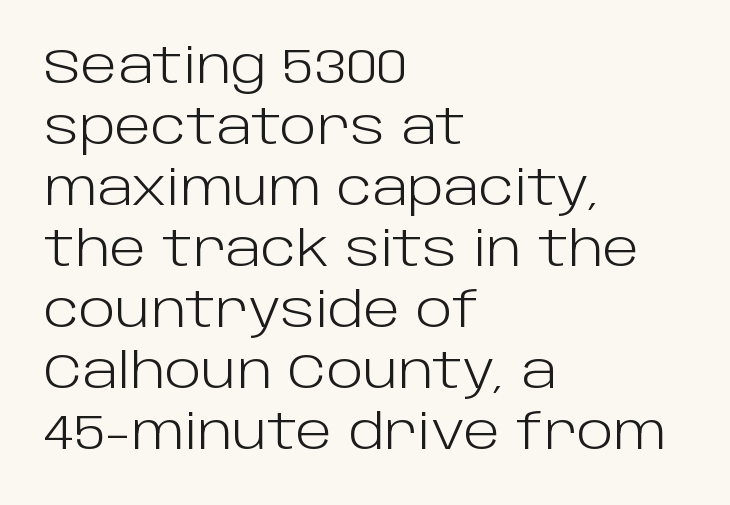
The image shows 48 px light sans-serif type, upright; set left-aligned, normal line spacing (1.27x), normal letter spacing, not underlined; low stroke contrast and a large x-height.
